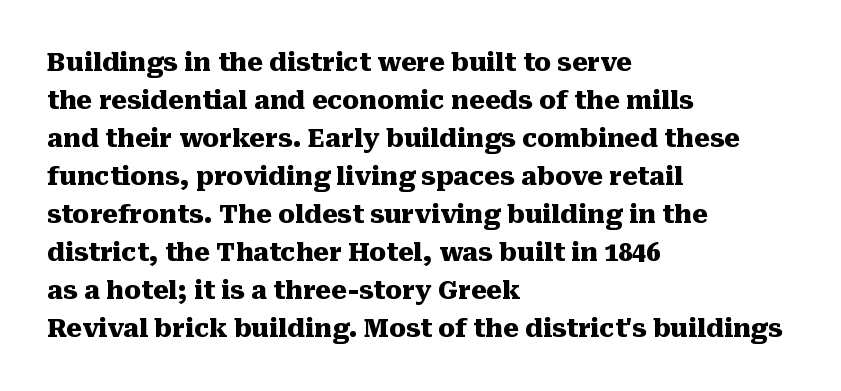
Q: Is the text bold? A: Yes.
Q: Is the text italic (slanted)? A: No, it is upright.
Q: Is the text underlined? A: No.
Q: How is the paragraph aligned? A: Left-aligned.
Q: Is the spacing between letters normal or unusually wide? A: Normal.
Q: Is the spacing between lines tight, normal or loose? A: Normal.
